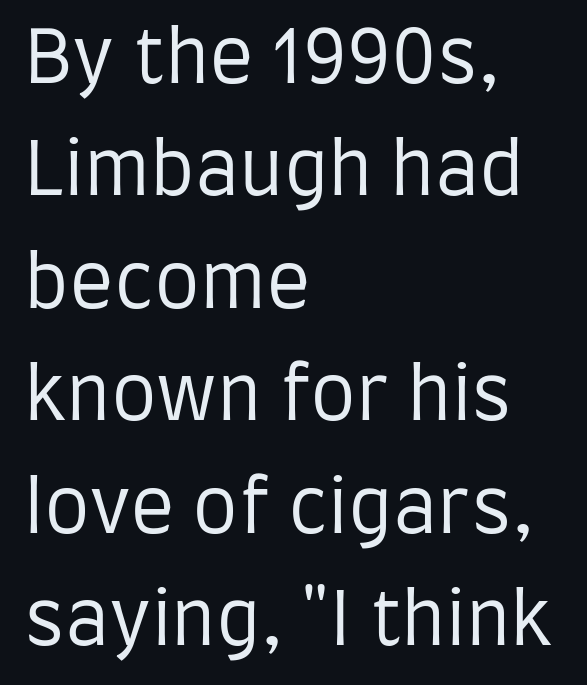
Q: Is the text bold? A: No.
Q: Is the text italic (slanted)? A: No, it is upright.
Q: Is the typeface a serif or a sans-serif typeface? A: Sans-serif.
Q: Is the text underlined? A: No.
Q: How is the paragraph aligned? A: Left-aligned.
Q: Is the spacing between letters normal or unusually wide? A: Normal.
Q: Is the spacing between lines tight, normal or loose? A: Normal.
Q: Width (condensed, normal, or wide)? A: Condensed.
Q: Stroke contrast? A: Low.
Q: x-height? A: Large.
Q: Monospaced? A: No.
